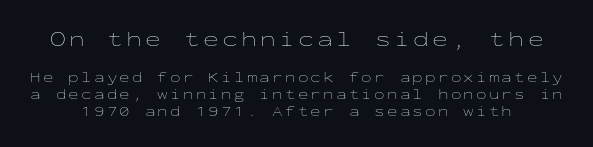
Q: Is the text bold? A: No.
Q: Is the text italic (slanted)? A: No, it is upright.
Q: Is the text underlined? A: No.
Q: Which block of text is set in a larger size, the first (top) or the second (bottom)? A: The first (top) one.
